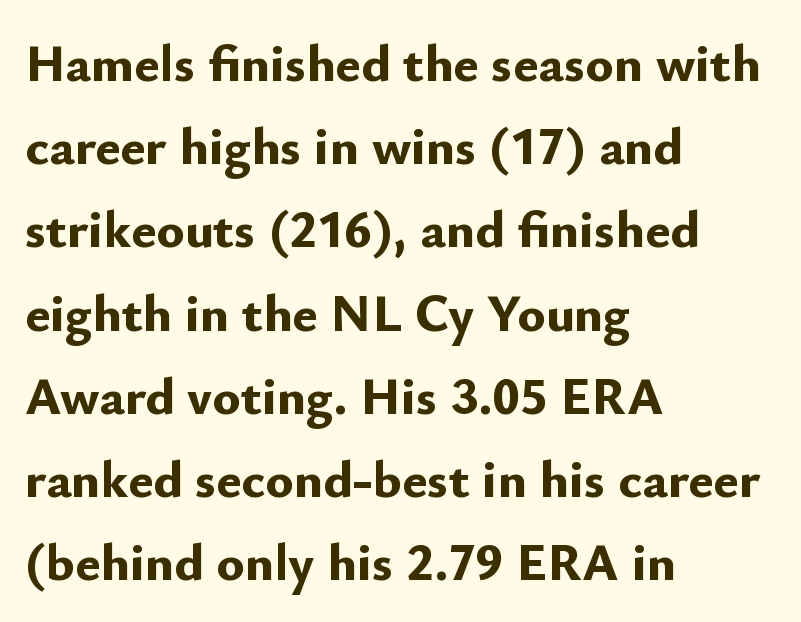
The image shows 53 px bold sans-serif type, upright; set left-aligned, normal line spacing (1.57x), normal letter spacing, not underlined; low stroke contrast and a small x-height.
